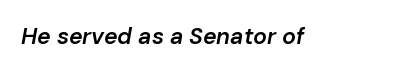
Each word holds together tightly as a unit, with standard inter-letter gaps. The sample has been set in demibold, a notch under bold. Check under the words: just untouched page. Quick note: italic.
